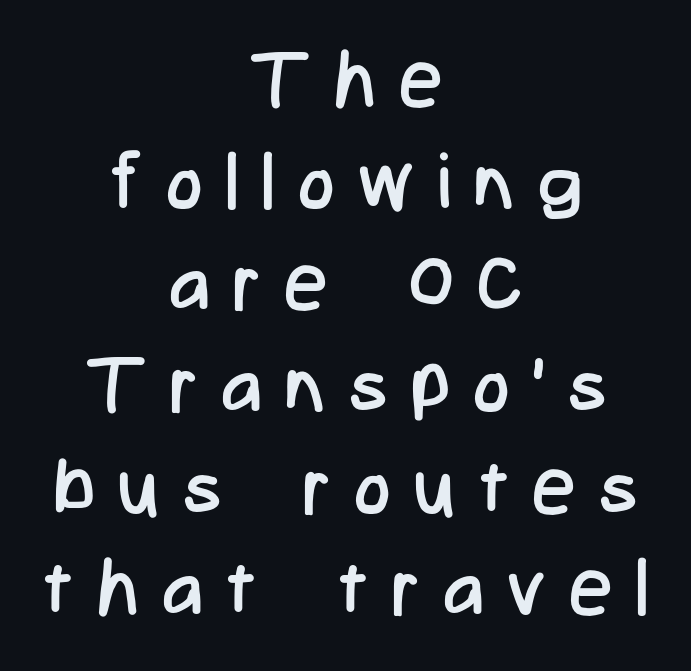
Q: Is the text bold? A: No.
Q: Is the text italic (slanted)? A: No, it is upright.
Q: Is the typeface a serif or a sans-serif typeface? A: Sans-serif.
Q: Is the text underlined? A: No.
Q: How is the paragraph aligned? A: Centered.
Q: Is the spacing between letters normal or unusually wide? A: Unusually wide.
Q: Is the spacing between lines tight, normal or loose? A: Normal.
Q: Width (condensed, normal, or wide)? A: Condensed.
Q: Stroke contrast? A: Low.
Q: x-height? A: Medium.
Q: Monospaced? A: No.
